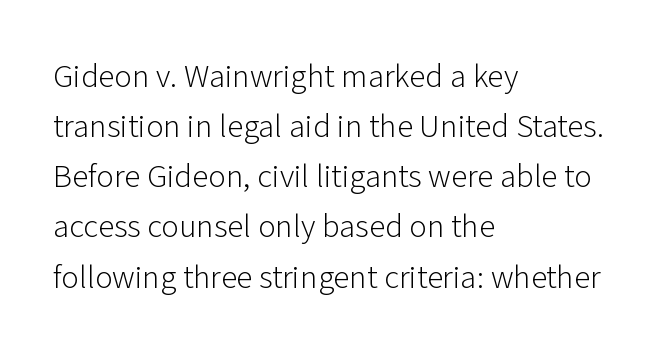
Underlining? Definitely not there. Spacing verdict: proportional, widths tailored to each character. Posture: vertical. Does the type have serifs? No, each stem ends abruptly.
